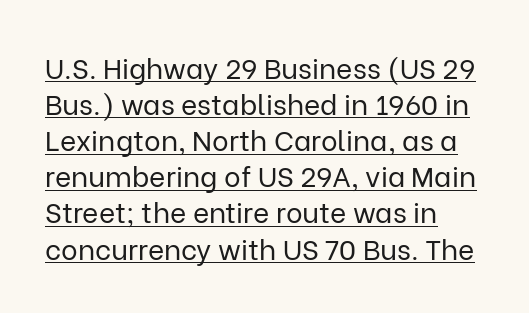
Q: Is the text bold? A: No.
Q: Is the text italic (slanted)? A: No, it is upright.
Q: Is the typeface a serif or a sans-serif typeface? A: Sans-serif.
Q: Is the text underlined? A: Yes.
Q: How is the paragraph aligned? A: Left-aligned.
Q: Is the spacing between letters normal or unusually wide? A: Normal.
Q: Is the spacing between lines tight, normal or loose? A: Normal.
Q: Width (condensed, normal, or wide)? A: Normal.
Q: Stroke contrast? A: Low.
Q: x-height? A: Medium.
Q: Monospaced? A: No.
